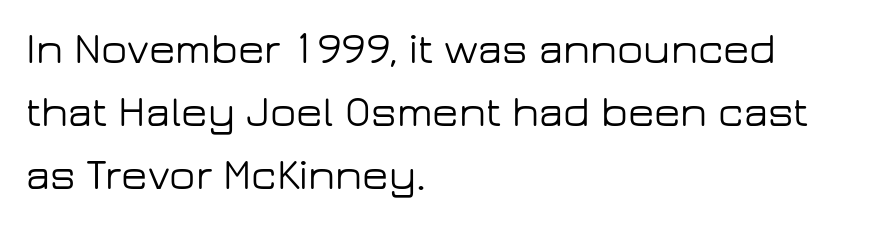
{"serif": "no", "italic": "no", "width": "wide", "stroke_contrast": "low", "x_height": "medium", "monospaced": "no", "underline": "no", "align": "left", "line_spacing": "normal", "line_spacing_ratio": 1.47, "letter_spacing": "normal", "letter_spacing_em": 0.0, "glyph_px": 43}
